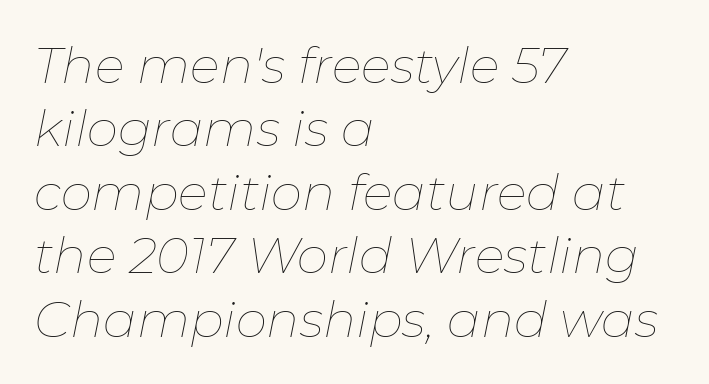
Q: Is the text bold? A: No.
Q: Is the text italic (slanted)? A: Yes, it leans right by about 11 degrees.
Q: Is the text underlined? A: No.
Q: How is the paragraph aligned? A: Left-aligned.
Q: Is the spacing between letters normal or unusually wide? A: Normal.
Q: Is the spacing between lines tight, normal or loose? A: Normal.
Q: Width (condensed, normal, or wide)? A: Normal.
Q: Stroke contrast? A: Low.
Q: x-height? A: Medium.
Q: Monospaced? A: No.
